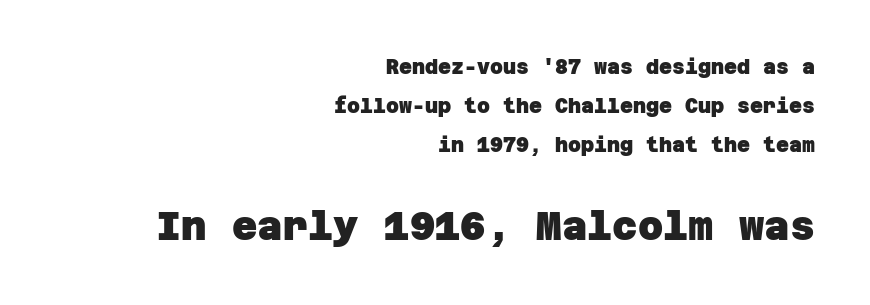
The image shows 39 px heavy sans-serif type; set right-aligned, loose line spacing (1.95x), normal letter spacing, not underlined; the second (bottom) block is 1.95x larger; low stroke contrast and a large x-height.
